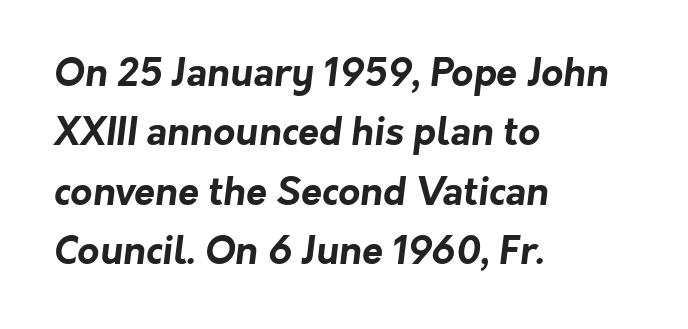
Letters rest on an invisible, unmarked baseline. Spacing verdict: proportional, widths tailored to each character. You'd pick this weight for a headline — it's a proper bold. Does the type have serifs? No, each stem ends abruptly. Leftover space on each line is placed entirely after the last word.
